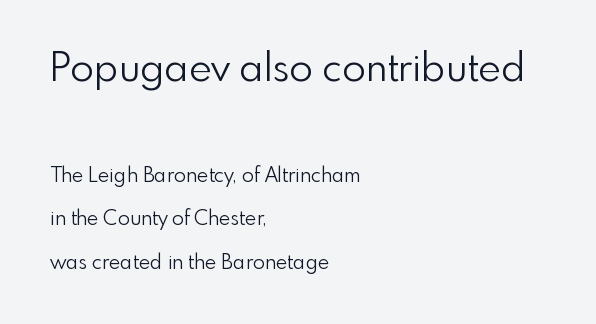
Q: Is the text bold? A: No.
Q: Is the text italic (slanted)? A: No, it is upright.
Q: Is the typeface a serif or a sans-serif typeface? A: Sans-serif.
Q: Is the text underlined? A: No.
Q: How is the paragraph aligned? A: Left-aligned.
Q: Is the spacing between letters normal or unusually wide? A: Normal.
Q: Is the spacing between lines tight, normal or loose? A: Loose.
Q: Which block of text is set in a larger size, the first (top) or the second (bottom)? A: The first (top) one.
Q: Width (condensed, normal, or wide)? A: Normal.
Q: x-height? A: Small.
Q: Monospaced? A: No.
